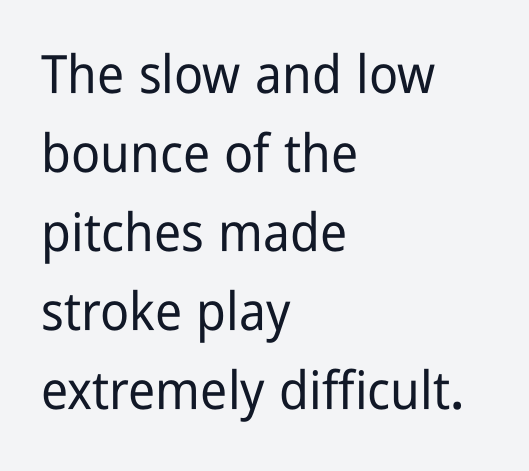
The image shows 53 px condensed sans-serif type, upright; set left-aligned, normal line spacing (1.49x), normal letter spacing, not underlined; low stroke contrast and a medium x-height.
